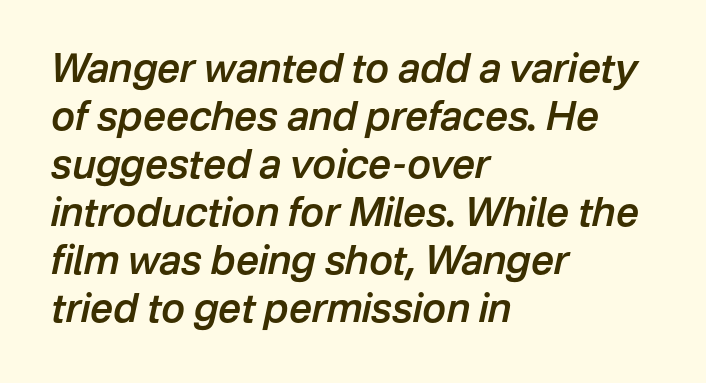
The gap between lines stays unmarked. Yep, that's italic — everything's leaning. A student would call this left alignment; a typographer would say flush left, rag right. Think of a printed novel: that variable character pitch is what you see here.
